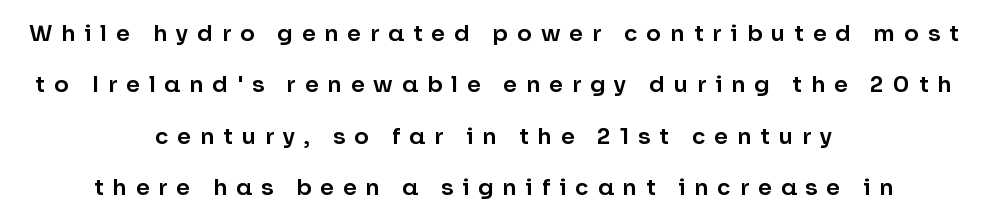
{"italic": "no", "underline": "no", "align": "center", "line_spacing": "loose", "line_spacing_ratio": 2.33, "letter_spacing": "wide", "letter_spacing_em": 0.41, "glyph_px": 22}
